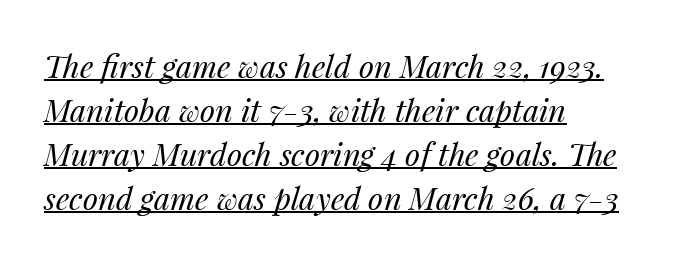
The lines in this sample share a left origin and differ only in where they stop. The lettering is marked with a stroke running underneath it. You could call the tracking neutral — neither tight nor loose. The typography opts for an oblique posture over an upright one.
